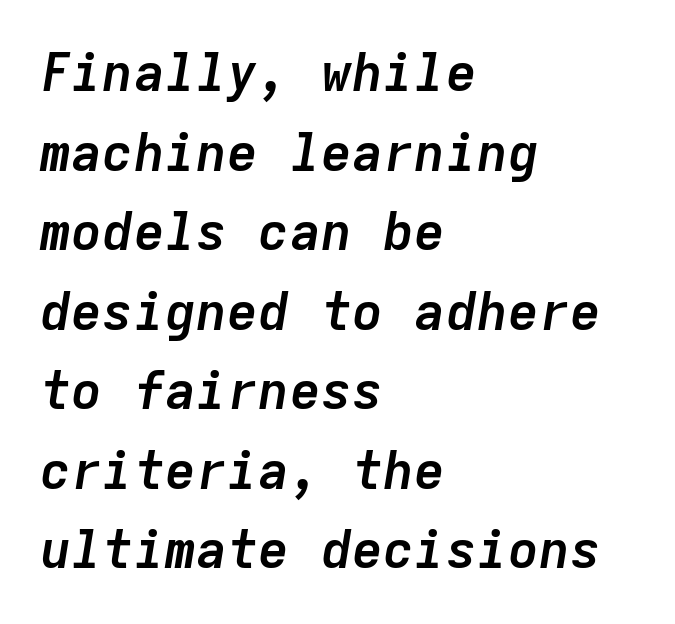
The image shows 52 px semibold type, italic (leaning right), monospaced; set left-aligned, normal line spacing (1.53x), normal letter spacing, not underlined; low stroke contrast and a medium x-height.
